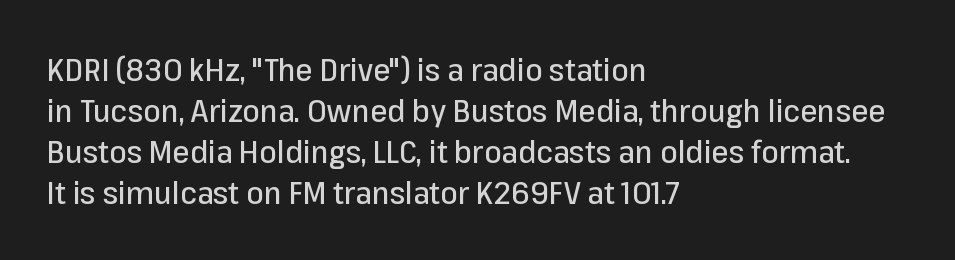
The image shows 31 px sans-serif type, upright; set left-aligned, normal line spacing (1.32x), normal letter spacing, not underlined; low stroke contrast and a medium x-height.
